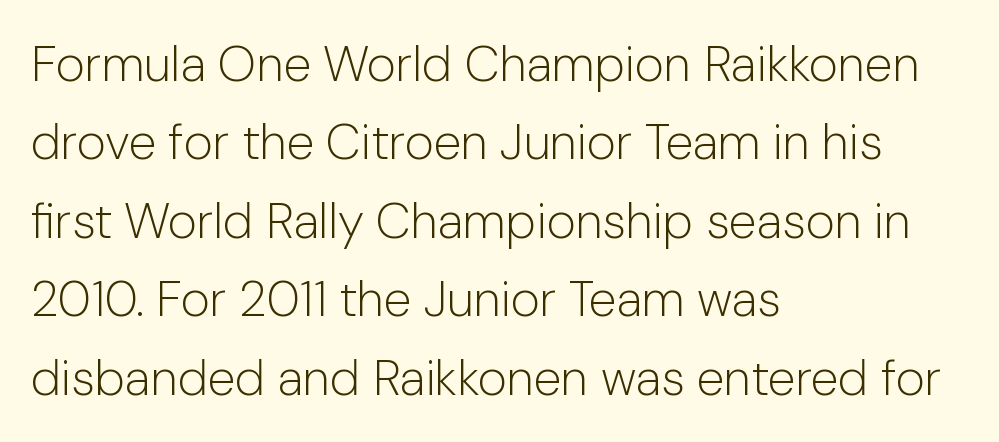
Does extra space separate the letters? No, they use regular spacing. The strokes are not fattened; the text isn't bold. Upright lettering throughout. You could not count columns in this text — the font is proportionally spaced.
